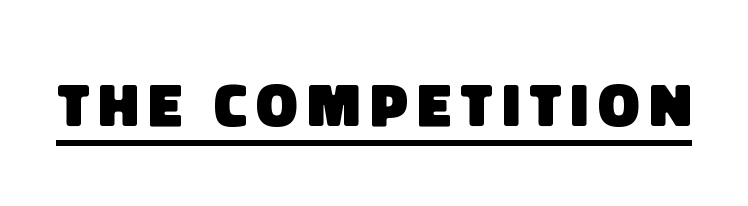
Q: Is the text bold? A: Yes.
Q: Is the typeface a serif or a sans-serif typeface? A: Sans-serif.
Q: Is the text underlined? A: Yes.
Q: Width (condensed, normal, or wide)? A: Normal.
Q: Stroke contrast? A: Low.
Q: x-height? A: Large.
Q: Monospaced? A: No.
